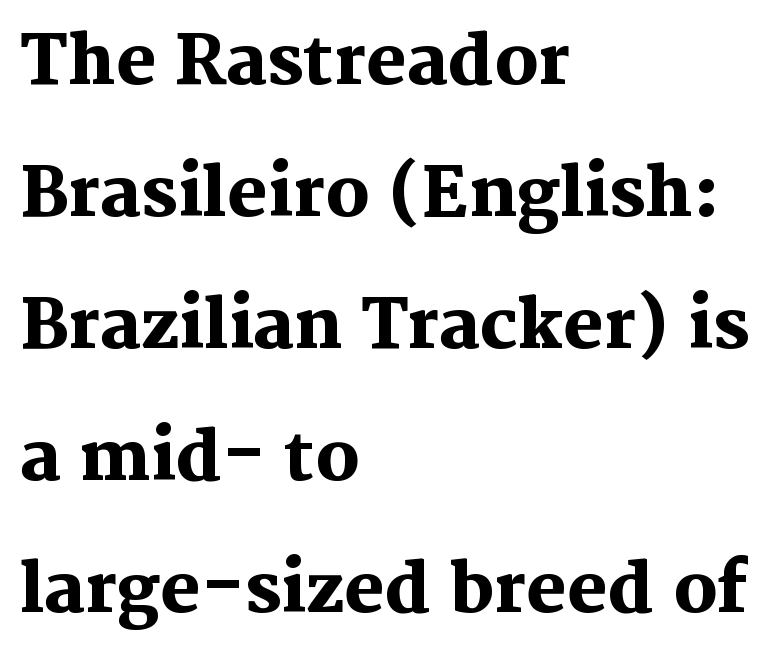
The image shows 68 px heavy serif type, upright; set left-aligned, loose line spacing (1.94x), normal letter spacing, not underlined; medium stroke contrast and a medium x-height.
